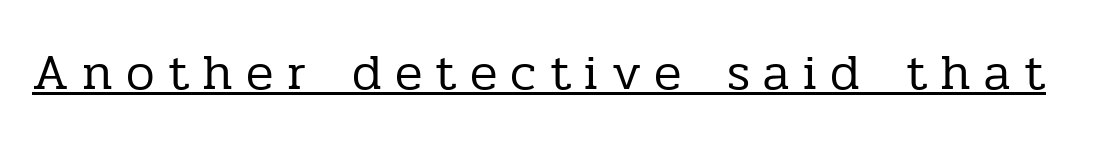
Q: Is the text bold? A: No.
Q: Is the text italic (slanted)? A: No, it is upright.
Q: Is the typeface a serif or a sans-serif typeface? A: Serif.
Q: Is the text underlined? A: Yes.
Q: Is the spacing between letters normal or unusually wide? A: Unusually wide.
Q: Width (condensed, normal, or wide)? A: Normal.
Q: Stroke contrast? A: Low.
Q: x-height? A: Medium.
Q: Monospaced? A: No.
